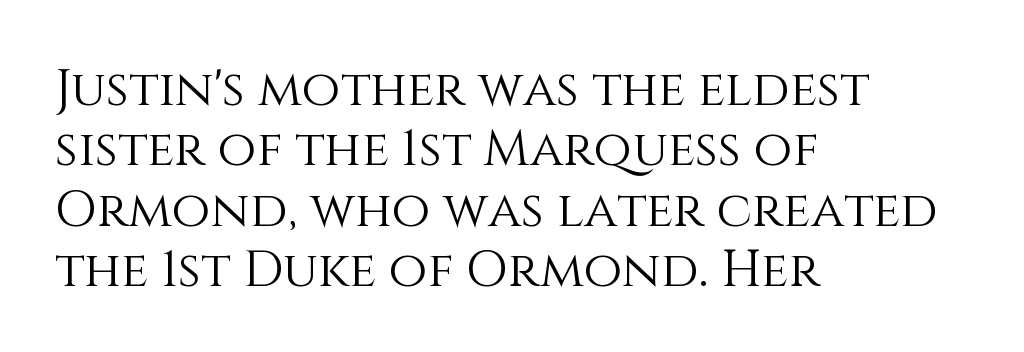
{"italic": "no", "bold": "no", "weight": "light", "width": "normal", "stroke_contrast": "medium", "x_height": "large", "monospaced": "no", "underline": "no", "align": "left", "line_spacing_ratio": 1.21, "letter_spacing": "normal", "letter_spacing_em": 0.0, "glyph_px": 50}
